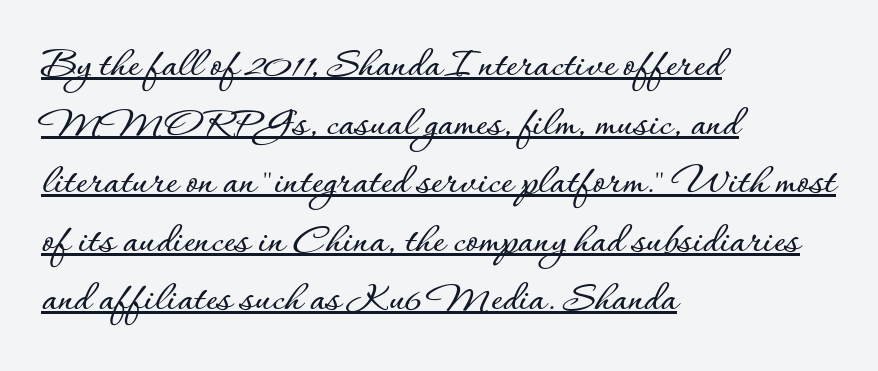
{"width": "normal", "stroke_contrast": "low", "x_height": "small", "monospaced": "no", "underline": "yes", "align": "left", "line_spacing": "normal", "line_spacing_ratio": 1.33, "letter_spacing": "normal", "letter_spacing_em": 0.0, "glyph_px": 44}
